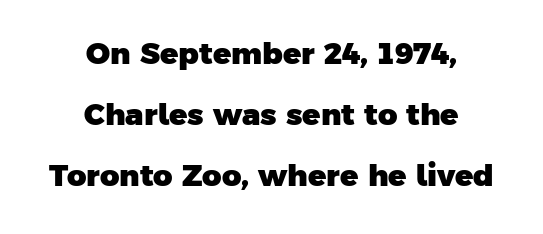
The image shows 30 px heavy sans-serif type; set centered, loose line spacing (2.04x), normal letter spacing, not underlined; low stroke contrast and a medium x-height.
